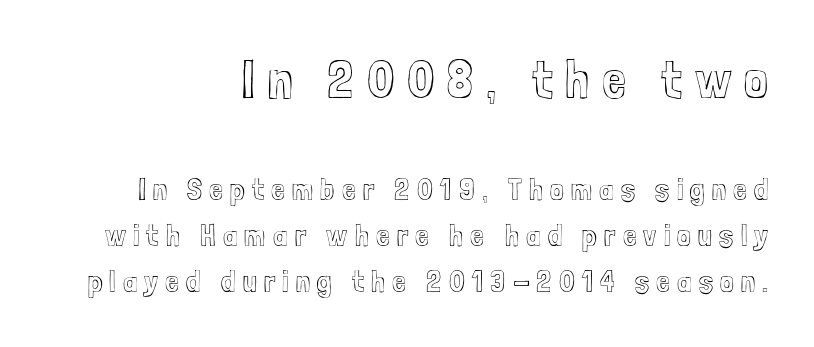
{"italic": "no", "width": "condensed", "x_height": "medium", "monospaced": "no", "underline": "no", "align": "right", "line_spacing": "normal", "line_spacing_ratio": 1.49, "letter_spacing": "wide", "letter_spacing_em": 0.23, "larger_block": "first", "size_ratio": 1.74, "glyph_px": 54}
